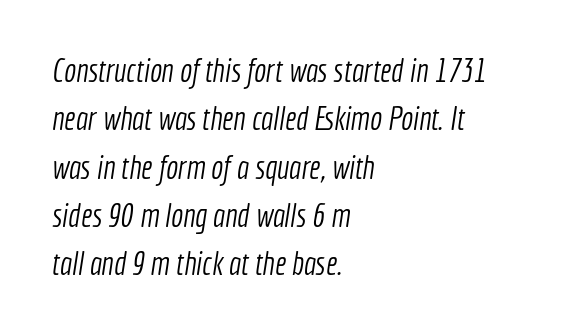
Q: Is the text bold? A: No.
Q: Is the typeface a serif or a sans-serif typeface? A: Sans-serif.
Q: Is the text underlined? A: No.
Q: How is the paragraph aligned? A: Left-aligned.
Q: Is the spacing between letters normal or unusually wide? A: Normal.
Q: Is the spacing between lines tight, normal or loose? A: Normal.
Q: Width (condensed, normal, or wide)? A: Condensed.
Q: x-height? A: Medium.
Q: Monospaced? A: No.
